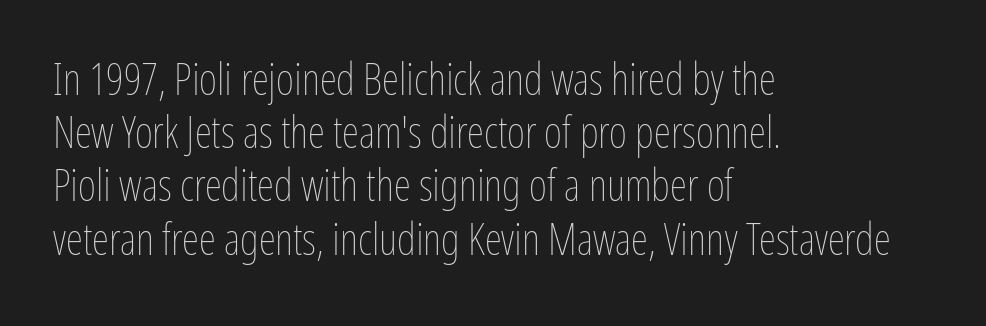
Q: Is the text bold? A: No.
Q: Is the text italic (slanted)? A: No, it is upright.
Q: Is the text underlined? A: No.
Q: How is the paragraph aligned? A: Left-aligned.
Q: Is the spacing between letters normal or unusually wide? A: Normal.
Q: Width (condensed, normal, or wide)? A: Condensed.
Q: Stroke contrast? A: Low.
Q: x-height? A: Medium.
Q: Monospaced? A: No.
